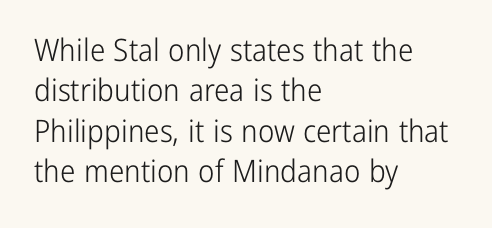
The image shows 31 px light, condensed sans-serif type, upright; set left-aligned, normal line spacing (1.3x), normal letter spacing, not underlined; low stroke contrast and a medium x-height.
